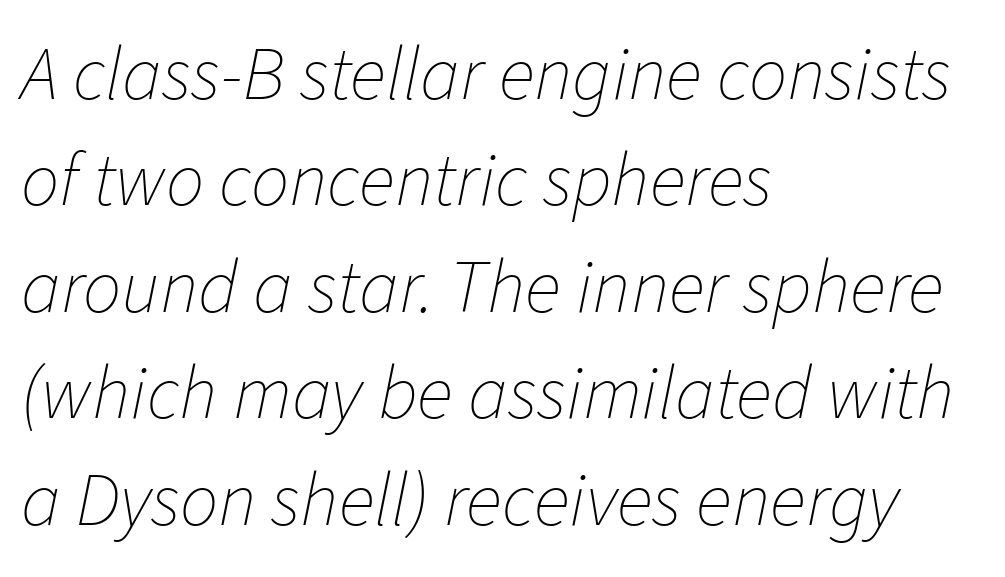
Here the glyphs are tracked normally, forming tight word shapes. Spacing verdict: proportional, widths tailored to each character. Reading down the column, the eye jumps a familiar distance to each next line. Does the lettering tilt? It does — this is italic. Bare-footed words on every line. All the whitespace from short lines collects on the right.
